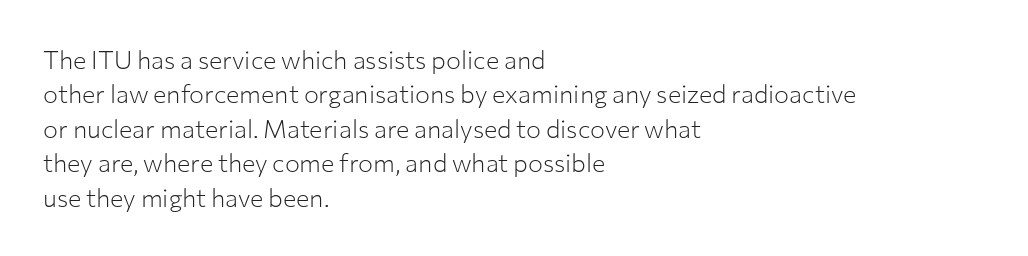
The image shows 25 px text type, upright; set left-aligned, normal line spacing (1.38x), normal letter spacing, not underlined.
